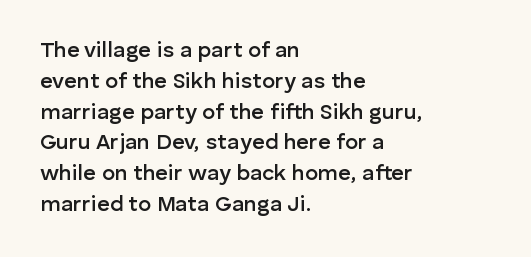
A typesetter would call this zero additional tracking. Decoration check: the copy has no underline. Set as a demibold, roughly 600 on the weight scale. The rendering uses a moderate line-height, typical for paragraphs.
